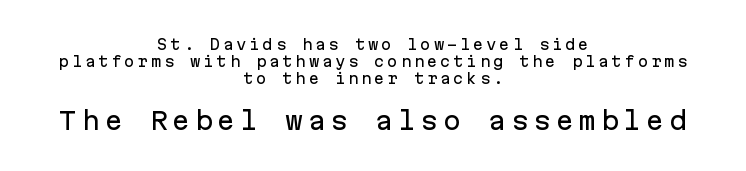
{"italic": "no", "underline": "no", "align": "center", "line_spacing_ratio": 1.2, "larger_block": "second", "size_ratio": 1.71, "glyph_px": 24}
